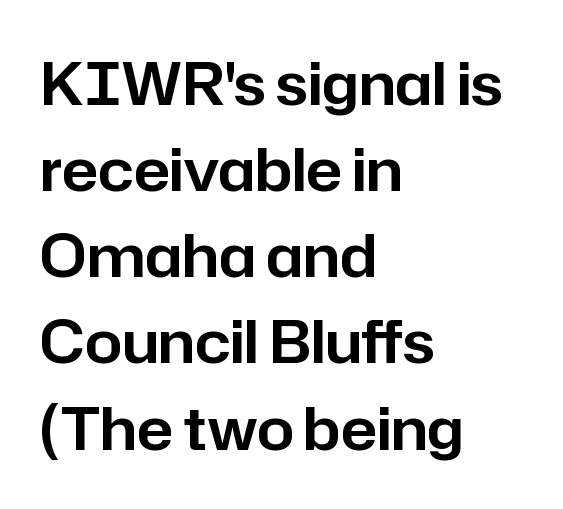
Q: Is the text italic (slanted)? A: No, it is upright.
Q: Is the typeface a serif or a sans-serif typeface? A: Sans-serif.
Q: Is the text underlined? A: No.
Q: How is the paragraph aligned? A: Left-aligned.
Q: Is the spacing between letters normal or unusually wide? A: Normal.
Q: Is the spacing between lines tight, normal or loose? A: Normal.
Q: Width (condensed, normal, or wide)? A: Normal.
Q: Stroke contrast? A: Low.
Q: x-height? A: Medium.
Q: Monospaced? A: No.
